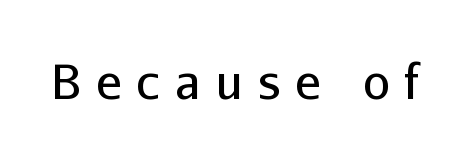
The image shows 48 px regular-weight sans-serif type, upright; set unusually wide letter spacing (+0.31 em), not underlined; low stroke contrast and a medium x-height.
